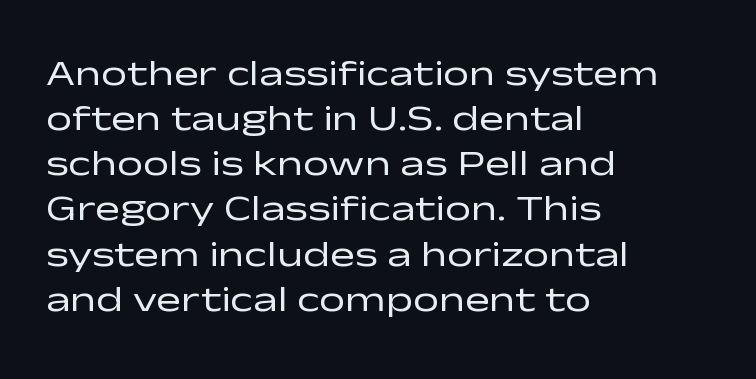
The passage shown is not underscored anywhere. You could call the tracking neutral — neither tight nor loose. All the whitespace from short lines collects on the right. Rendered with straight, roman letterforms. No feet cap the strokes, marking this as sans-serif type.
